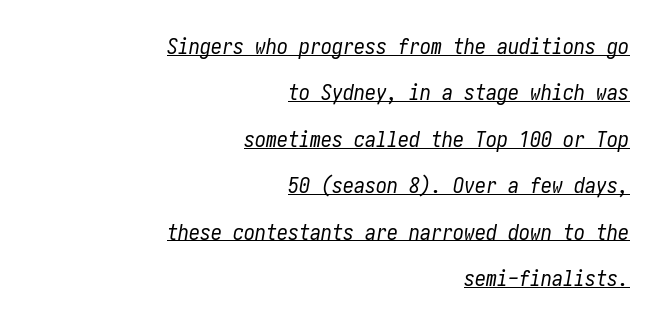
Q: Is the text bold? A: No.
Q: Is the text italic (slanted)? A: Yes, it leans right by about 10 degrees.
Q: Is the text underlined? A: Yes.
Q: How is the paragraph aligned? A: Right-aligned.
Q: Is the spacing between letters normal or unusually wide? A: Normal.
Q: Is the spacing between lines tight, normal or loose? A: Loose.
